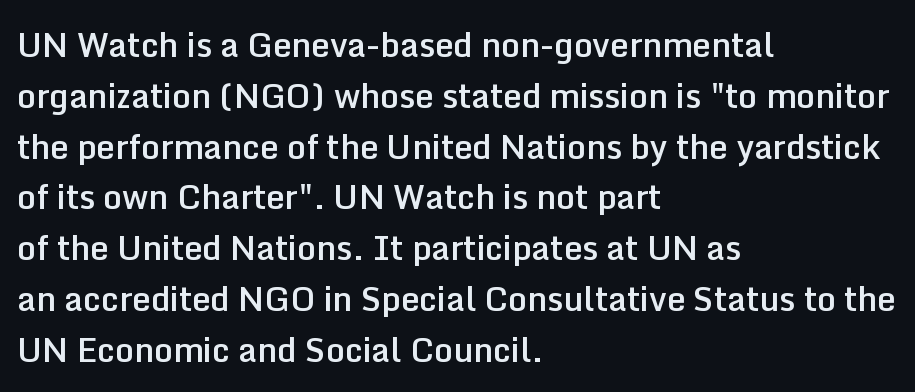
Varying glyph widths throughout — classic text-font behaviour. These lines sit exactly where default settings would place them. You can tell it's not italic because the verticals are truly vertical. The face used here is rendered with its standard letterfit. Each glyph is drawn with semibold strokes, heavier than normal yet not fully bold.
